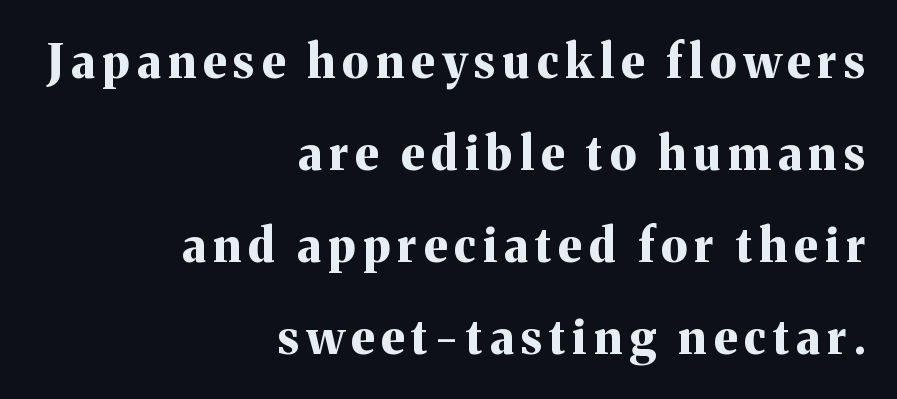
{"serif": "yes", "italic": "no", "bold": "yes", "weight": "bold", "width": "normal", "stroke_contrast": "medium", "x_height": "medium", "monospaced": "no", "underline": "no", "align": "right", "line_spacing": "loose", "line_spacing_ratio": 2.0, "glyph_px": 46}
